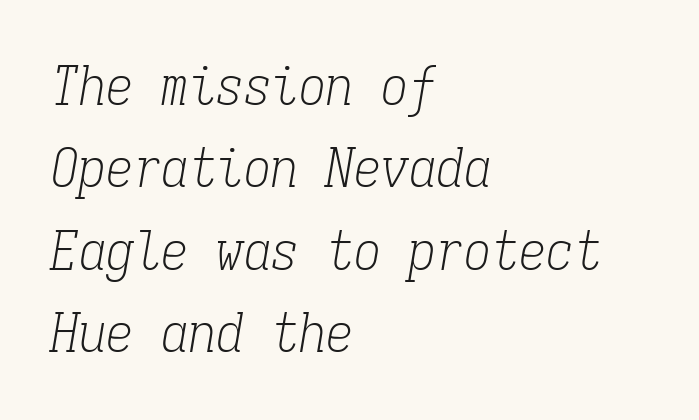
{"serif": "yes", "italic": "yes", "lean": "right", "slant_degrees": 9, "bold": "no", "weight": "light", "width": "condensed", "stroke_contrast": "low", "x_height": "medium", "monospaced": "yes", "underline": "no", "align": "left", "line_spacing": "normal", "line_spacing_ratio": 1.5, "letter_spacing": "normal", "letter_spacing_em": 0.0, "glyph_px": 55}
